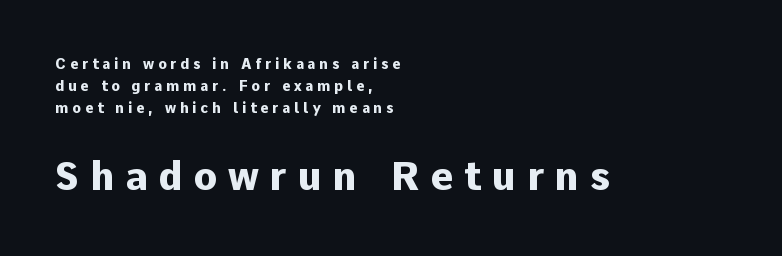
{"serif": "no", "italic": "no", "bold": "yes", "weight": "heavy", "width": "normal", "stroke_contrast": "low", "x_height": "medium", "monospaced": "no", "underline": "no", "align": "left", "line_spacing": "normal", "line_spacing_ratio": 1.57, "letter_spacing": "wide", "letter_spacing_em": 0.28, "larger_block": "second", "size_ratio": 2.79, "glyph_px": 39}
